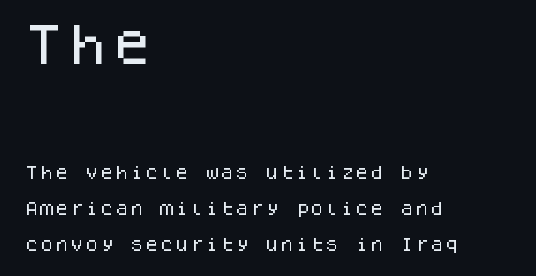
{"serif": "no", "italic": "no", "width": "normal", "stroke_contrast": "low", "x_height": "large", "monospaced": "yes", "underline": "no", "align": "left", "line_spacing": "loose", "line_spacing_ratio": 2.39, "letter_spacing": "normal", "letter_spacing_em": 0.0, "larger_block": "first", "size_ratio": 2.93, "glyph_px": 44}
